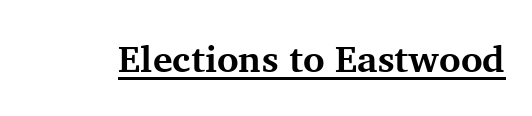
{"serif": "yes", "italic": "no", "bold": "yes", "weight": "bold", "width": "normal", "stroke_contrast": "medium", "x_height": "medium", "monospaced": "no", "underline": "yes", "letter_spacing": "normal", "letter_spacing_em": 0.0, "glyph_px": 37}
